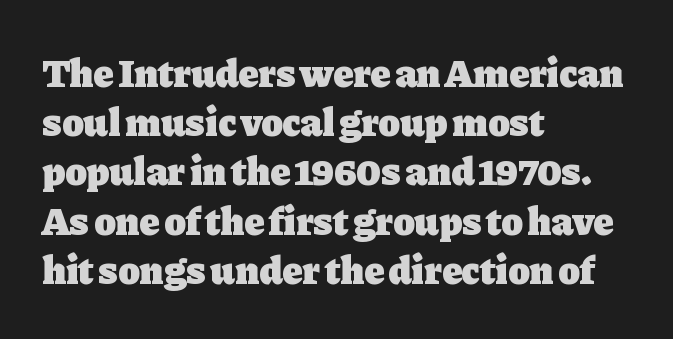
The image shows 40 px heavy serif type, upright; set left-aligned, line spacing 1.23x, normal letter spacing, not underlined; low stroke contrast and a medium x-height.
